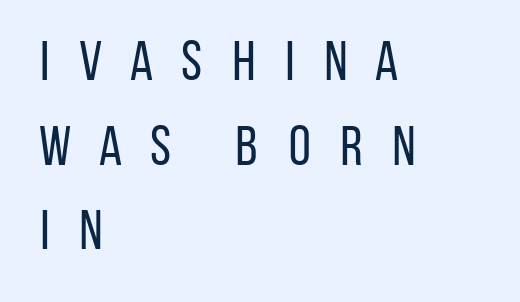
Q: Is the text bold? A: No.
Q: Is the text italic (slanted)? A: No, it is upright.
Q: Is the typeface a serif or a sans-serif typeface? A: Sans-serif.
Q: Is the text underlined? A: No.
Q: How is the paragraph aligned? A: Left-aligned.
Q: Is the spacing between letters normal or unusually wide? A: Unusually wide.
Q: Is the spacing between lines tight, normal or loose? A: Normal.
Q: Width (condensed, normal, or wide)? A: Condensed.
Q: Stroke contrast? A: Low.
Q: x-height? A: Large.
Q: Monospaced? A: No.
